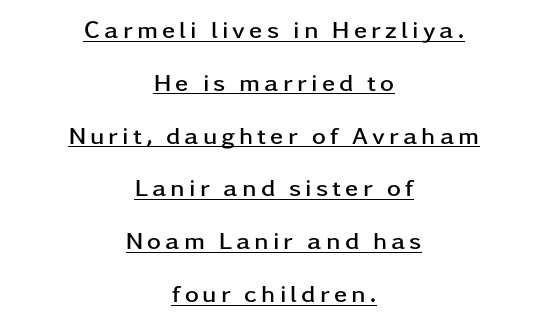
The image shows 24 px bold type, upright; set centered, loose line spacing (2.2x), underlined.
